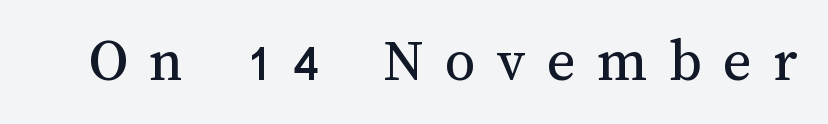
The image shows 61 px regular-weight type, upright; set unusually wide letter spacing (+0.35 em), not underlined; medium stroke contrast and a medium x-height.
